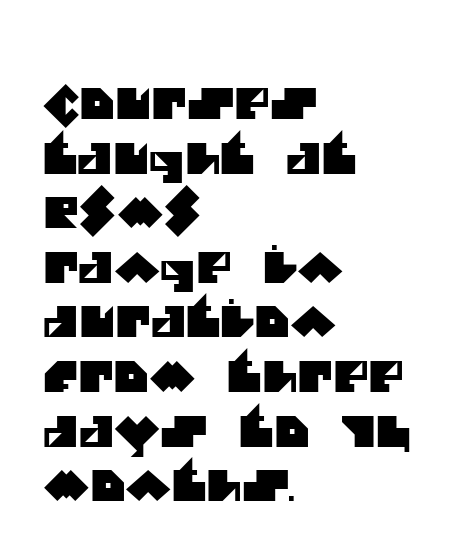
Q: Is the typeface a serif or a sans-serif typeface? A: Sans-serif.
Q: Is the text underlined? A: No.
Q: How is the paragraph aligned? A: Left-aligned.
Q: Is the spacing between letters normal or unusually wide? A: Normal.
Q: Is the spacing between lines tight, normal or loose? A: Normal.
Q: Width (condensed, normal, or wide)? A: Normal.
Q: Stroke contrast? A: Medium.
Q: x-height? A: Large.
Q: Monospaced? A: No.
